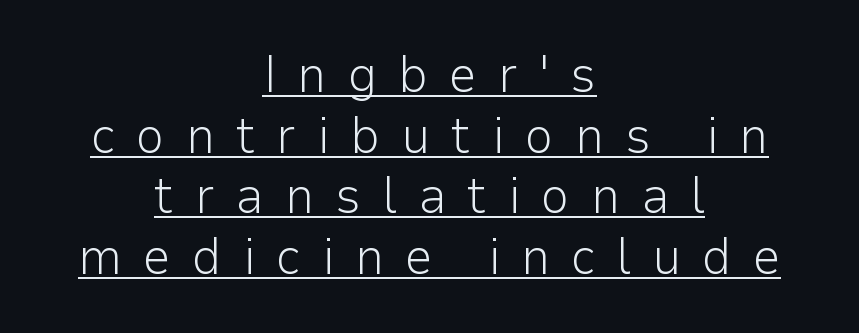
{"serif": "no", "italic": "no", "bold": "no", "weight": "light", "width": "normal", "stroke_contrast": "low", "x_height": "medium", "monospaced": "no", "underline": "yes", "align": "center", "line_spacing_ratio": 1.19, "letter_spacing": "wide", "letter_spacing_em": 0.41, "glyph_px": 51}
